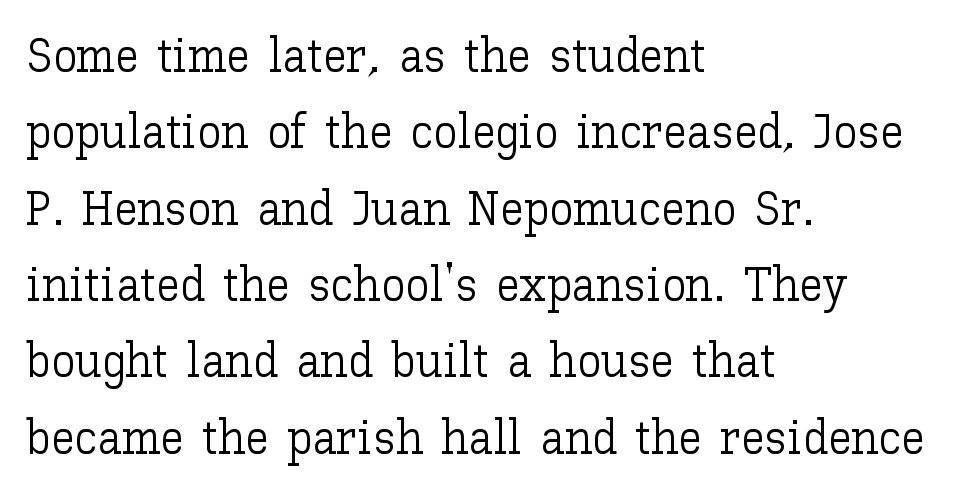
The image shows 48 px light type, upright; set left-aligned, normal line spacing (1.59x), normal letter spacing, not underlined; low stroke contrast and a medium x-height.
